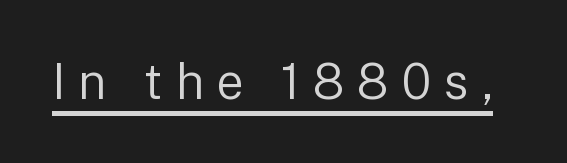
{"serif": "no", "italic": "no", "bold": "no", "weight": "regular", "width": "normal", "stroke_contrast": "low", "x_height": "medium", "monospaced": "no", "underline": "yes", "letter_spacing": "wide", "letter_spacing_em": 0.26, "glyph_px": 49}
